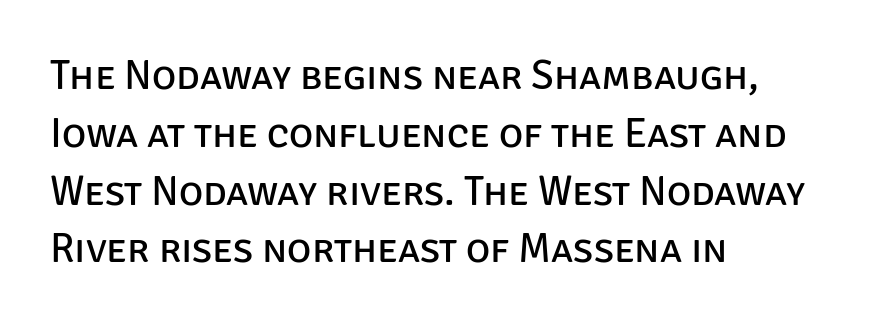
The image shows 41 px regular-weight sans-serif type, upright; set left-aligned, normal line spacing (1.41x), normal letter spacing, not underlined; low stroke contrast and a large x-height.
